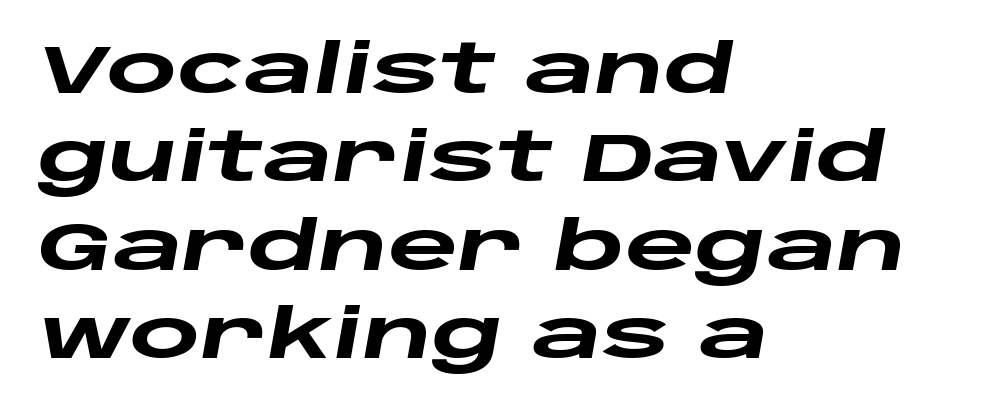
Q: Is the text bold? A: Yes.
Q: Is the text italic (slanted)? A: Yes, it leans right by about 10 degrees.
Q: Is the text underlined? A: No.
Q: How is the paragraph aligned? A: Left-aligned.
Q: Is the spacing between letters normal or unusually wide? A: Normal.
Q: Is the spacing between lines tight, normal or loose? A: Normal.
Q: Width (condensed, normal, or wide)? A: Wide.
Q: Stroke contrast? A: Low.
Q: x-height? A: Large.
Q: Monospaced? A: No.
